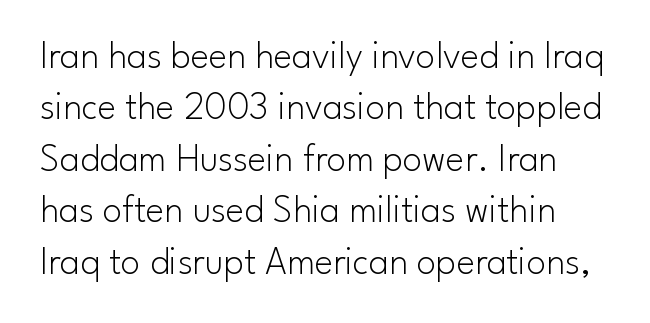
Q: Is the text bold? A: No.
Q: Is the text italic (slanted)? A: No, it is upright.
Q: Is the typeface a serif or a sans-serif typeface? A: Sans-serif.
Q: Is the text underlined? A: No.
Q: Is the spacing between letters normal or unusually wide? A: Normal.
Q: Is the spacing between lines tight, normal or loose? A: Normal.
Q: Width (condensed, normal, or wide)? A: Normal.
Q: Stroke contrast? A: Low.
Q: x-height? A: Small.
Q: Monospaced? A: No.
